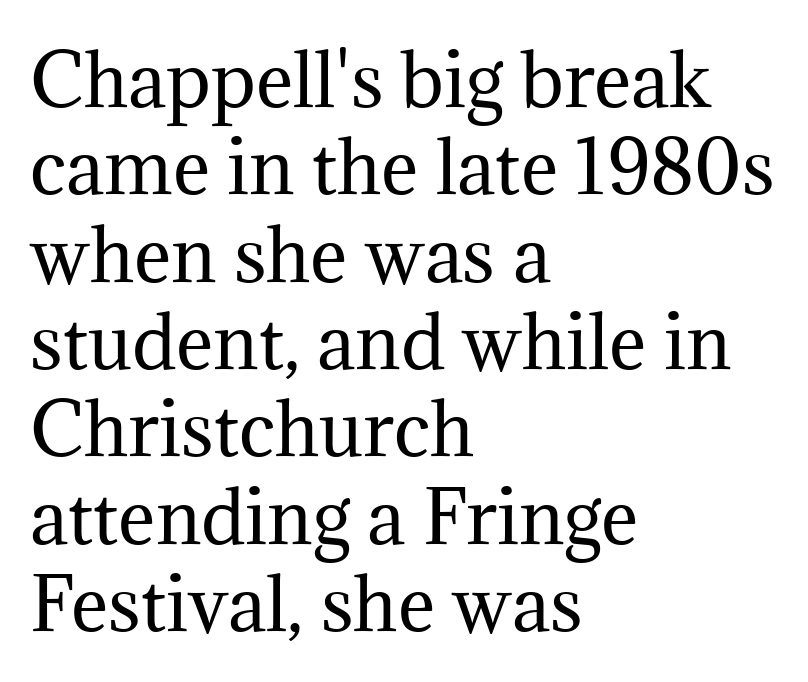
Q: Is the text bold? A: No.
Q: Is the text italic (slanted)? A: No, it is upright.
Q: Is the typeface a serif or a sans-serif typeface? A: Serif.
Q: Is the text underlined? A: No.
Q: How is the paragraph aligned? A: Left-aligned.
Q: Is the spacing between letters normal or unusually wide? A: Normal.
Q: Width (condensed, normal, or wide)? A: Normal.
Q: Stroke contrast? A: Medium.
Q: x-height? A: Medium.
Q: Monospaced? A: No.
